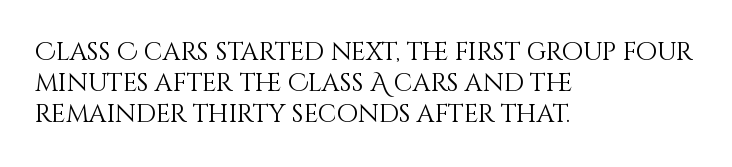
Q: Is the text bold? A: No.
Q: Is the text italic (slanted)? A: No, it is upright.
Q: Is the text underlined? A: No.
Q: How is the paragraph aligned? A: Left-aligned.
Q: Is the spacing between letters normal or unusually wide? A: Normal.
